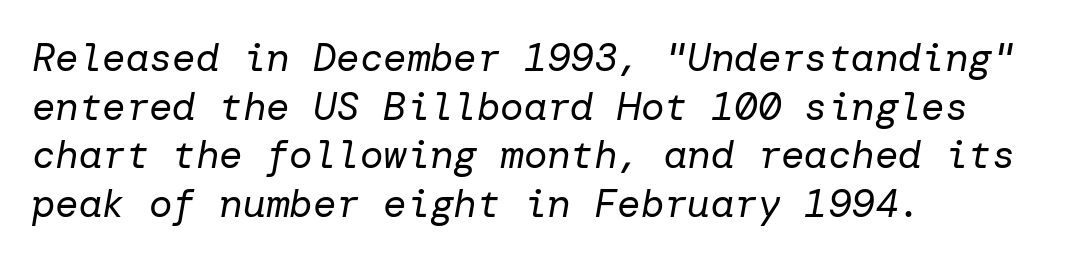
When letters slant like this, we call the style italic. Students, note that the glyphs here touch the page at normal intervals. No word sits above an underline. The rag falls on the right side of this text block. Stem width sits at or under what a default text font uses.
